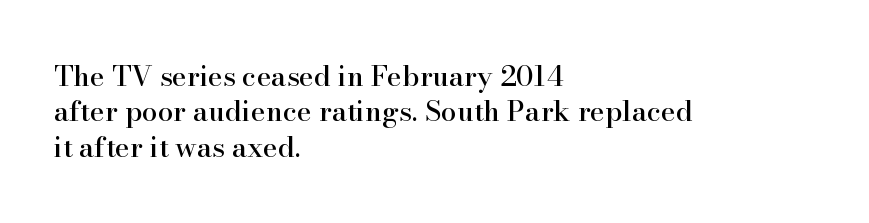
These lines are rendered in a variable-pitch font. The type is set solid horizontally, with unmodified tracking. The passage shown stacks its lines at a standard gap. Descenders hang freely into open space. Old-style or modern, the face here clearly has serifs.
